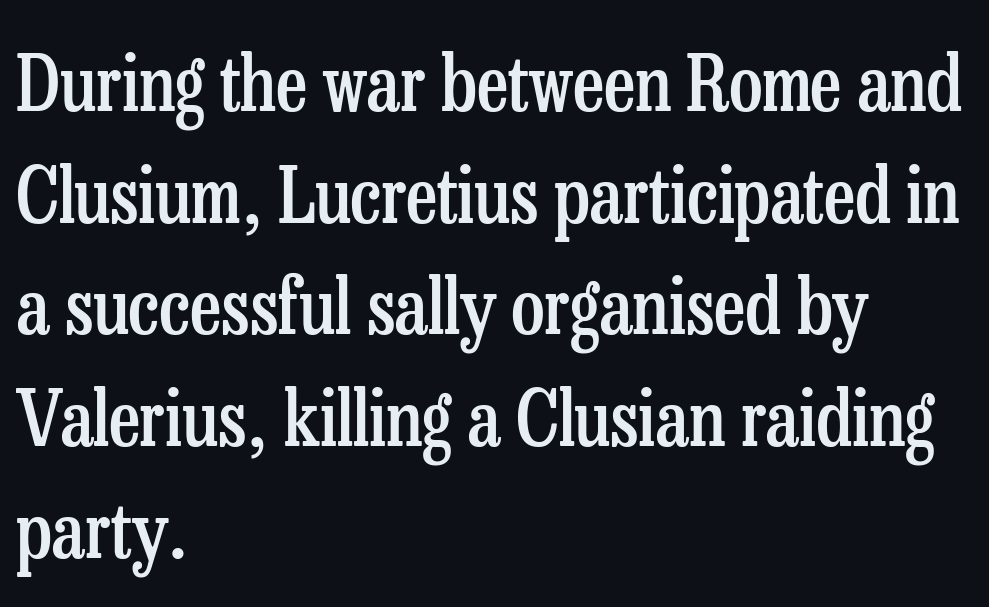
The image shows 76 px semibold, condensed serif type, upright; set left-aligned, normal line spacing (1.47x), normal letter spacing, not underlined; low stroke contrast and a medium x-height.
